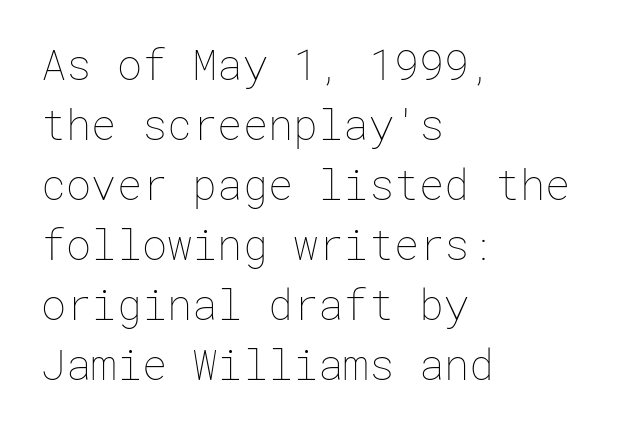
The image shows 42 px thin type, upright; set left-aligned, normal line spacing (1.43x), normal letter spacing, not underlined; low stroke contrast and a medium x-height.
